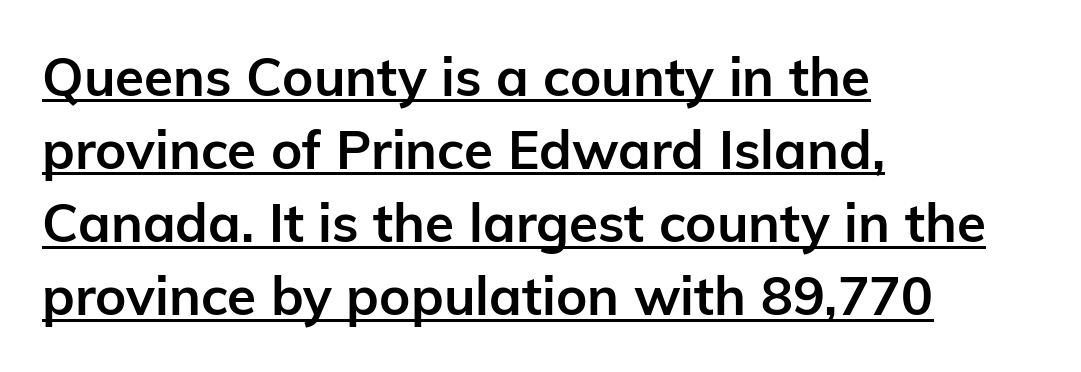
The image shows 53 px semibold sans-serif type, upright; set left-aligned, normal line spacing (1.38x), normal letter spacing, underlined; low stroke contrast and a medium x-height.
